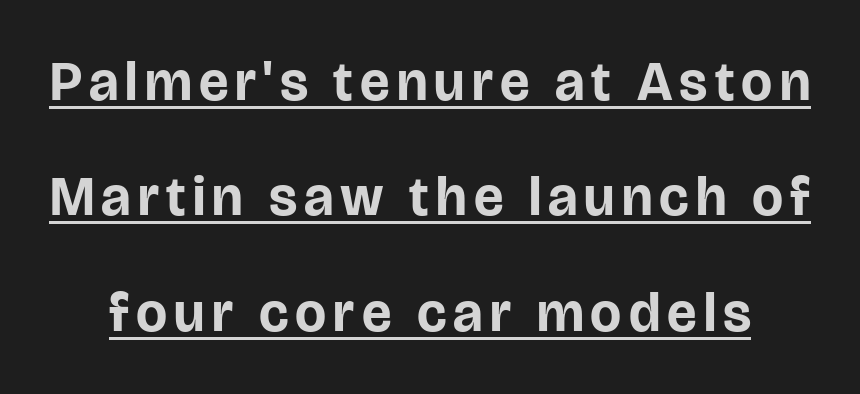
{"serif": "no", "italic": "no", "bold": "yes", "weight": "bold", "width": "normal", "stroke_contrast": "low", "x_height": "large", "monospaced": "no", "underline": "yes", "line_spacing": "loose", "line_spacing_ratio": 2.1, "glyph_px": 55}
